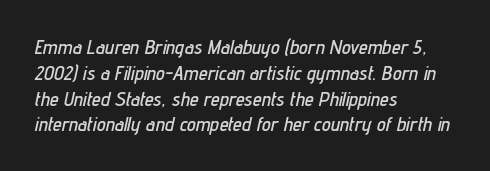
The space directly below the letters is spotless. The paragraph shown leans on its left margin. These lines keep a tight, regular rhythm from letter to letter. The space between consecutive lines is moderate. This is oblique type, the kind used for emphasis or titles.
